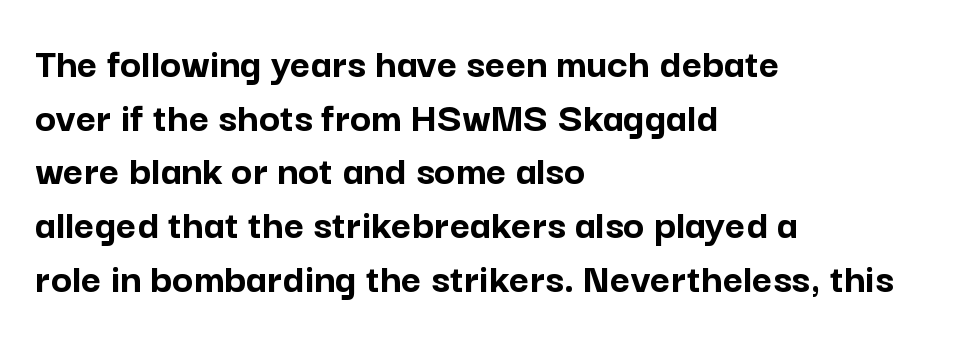
Designer's note — italics off, roman on. Inter-character spacing is left at the font's built-in metrics. Every letter is thick-stroked: bold, no question. Nope, no serifs anywhere on these letters. The paragraph has a hard left edge and a soft right edge. Note the varied advance widths — an 'i' is clearly narrower than an 'm'.
